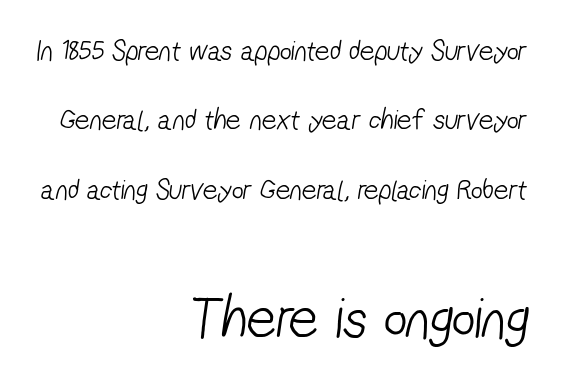
The passage shown is not bold in any degree. The block of text is sparse from top to bottom, with ample space between rows. Standard letterfit; no display-style spreading of the glyphs. Each letter keeps its own natural width here, so spacing adapts to shape. Beneath every word, the page is bare. Compare the two chunks: the lower has the greater cap height.
